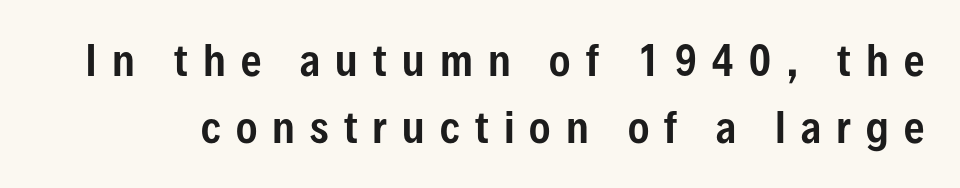
{"serif": "no", "italic": "no", "width": "condensed", "stroke_contrast": "low", "x_height": "medium", "monospaced": "no", "underline": "no", "line_spacing": "normal", "line_spacing_ratio": 1.67, "letter_spacing": "wide", "letter_spacing_em": 0.38, "glyph_px": 40}
